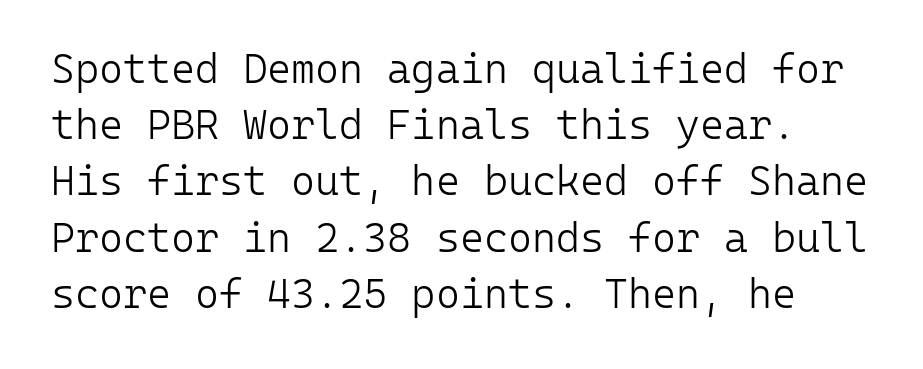
{"serif": "no", "italic": "no", "bold": "no", "weight": "light", "width": "normal", "stroke_contrast": "low", "x_height": "medium", "monospaced": "yes", "underline": "no", "line_spacing": "normal", "line_spacing_ratio": 1.37, "letter_spacing": "normal", "letter_spacing_em": 0.0, "glyph_px": 41}
